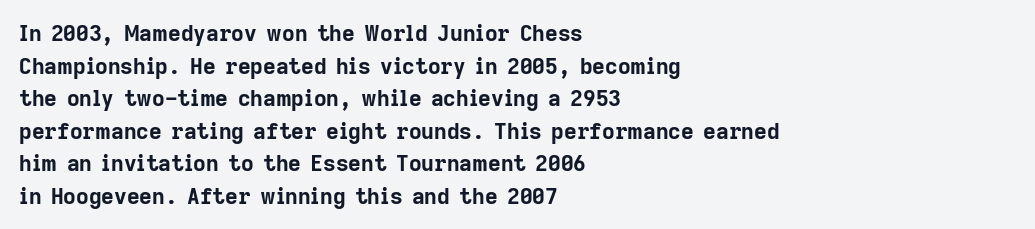
{"italic": "no", "bold": "yes", "underline": "no", "align": "left", "line_spacing": "normal", "line_spacing_ratio": 1.48, "letter_spacing": "normal", "letter_spacing_em": 0.0, "glyph_px": 22}
